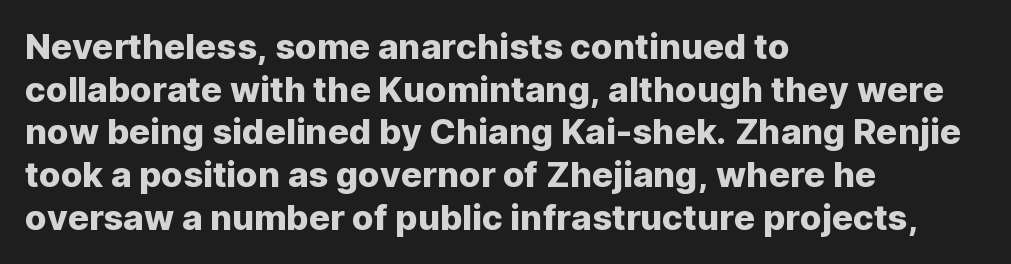
Each letter keeps its own natural width here, so spacing adapts to shape. Notice how the stems are strictly vertical — no italics here. Compared with a centered layout, this one pins lines to the left instead. The string is rendered with underlining switched off.
